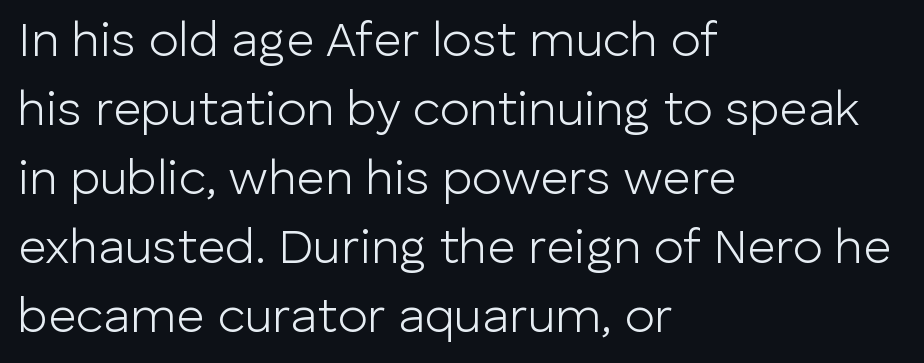
Q: Is the text bold? A: No.
Q: Is the text italic (slanted)? A: No, it is upright.
Q: Is the typeface a serif or a sans-serif typeface? A: Sans-serif.
Q: Is the text underlined? A: No.
Q: How is the paragraph aligned? A: Left-aligned.
Q: Is the spacing between letters normal or unusually wide? A: Normal.
Q: Is the spacing between lines tight, normal or loose? A: Normal.
Q: Width (condensed, normal, or wide)? A: Normal.
Q: Stroke contrast? A: Low.
Q: x-height? A: Medium.
Q: Monospaced? A: No.
